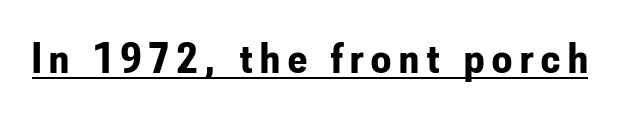
{"serif": "no", "italic": "no", "bold": "yes", "weight": "bold", "width": "condensed", "stroke_contrast": "low", "x_height": "small", "monospaced": "no", "underline": "yes", "glyph_px": 44}
